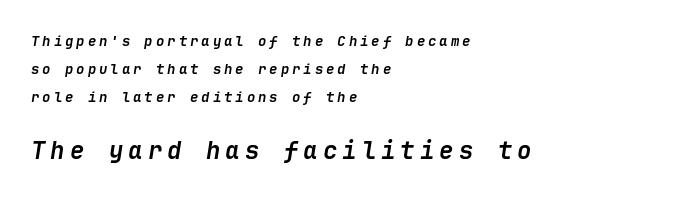
Bigger letters appear in the bottom chunk; the top chunk is reduced. Notice how the passage keeps a crisp vertical edge on the left only. Quick note: underline off. Look at the stroke-to-counter ratio: heavy, a bold. The letters are slanted; this is an italic face. What stands out about the letter spacing? Its width — letters are far apart.
